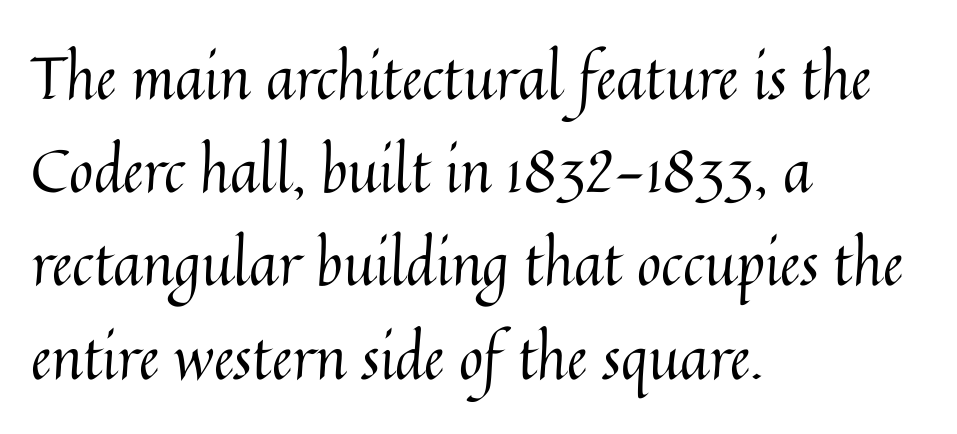
{"bold": "no", "weight": "regular", "width": "normal", "stroke_contrast": "medium", "x_height": "medium", "monospaced": "no", "underline": "no", "align": "left", "line_spacing": "normal", "line_spacing_ratio": 1.58, "letter_spacing": "normal", "letter_spacing_em": 0.0, "glyph_px": 59}
